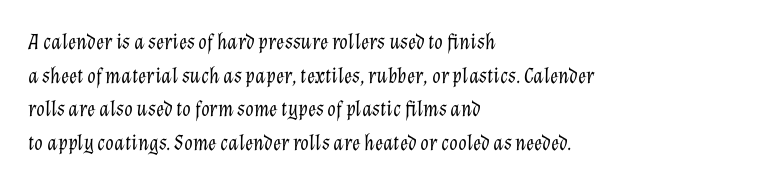
Descenders hang freely into open space. Each stroke keeps to a modest, everyday thickness or less. No extra tracking has been applied to these lines. Posture: slanted. A student would call this left alignment; a typographer would say flush left, rag right. Reading down the column, the eye jumps a familiar distance to each next line.
